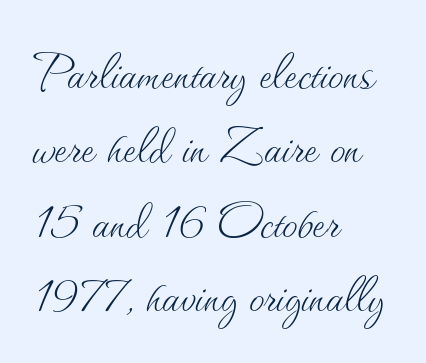
Q: Is the text bold? A: No.
Q: Is the text italic (slanted)? A: Yes.
Q: Is the text underlined? A: No.
Q: How is the paragraph aligned? A: Left-aligned.
Q: Is the spacing between letters normal or unusually wide? A: Normal.
Q: Width (condensed, normal, or wide)? A: Normal.
Q: Stroke contrast? A: Medium.
Q: x-height? A: Small.
Q: Monospaced? A: No.
